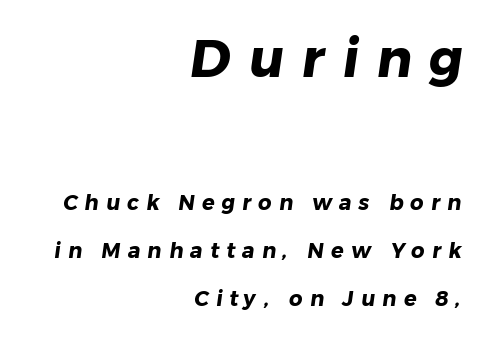
Q: Is the text bold? A: Yes.
Q: Is the typeface a serif or a sans-serif typeface? A: Sans-serif.
Q: Is the text underlined? A: No.
Q: How is the paragraph aligned? A: Right-aligned.
Q: Is the spacing between letters normal or unusually wide? A: Unusually wide.
Q: Is the spacing between lines tight, normal or loose? A: Loose.
Q: Which block of text is set in a larger size, the first (top) or the second (bottom)? A: The first (top) one.
Q: Width (condensed, normal, or wide)? A: Normal.
Q: Stroke contrast? A: Low.
Q: x-height? A: Medium.
Q: Monospaced? A: No.
